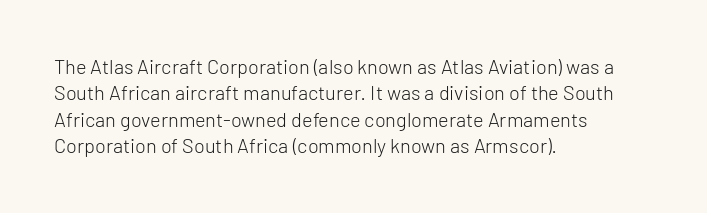
Characters remain perfectly vertical along every line. Rows of type keep a routine distance in the vertical direction. The face looks like a standard text weight, possibly lighter. Letter spacing: default. Each row of text sits above clean, open space.
